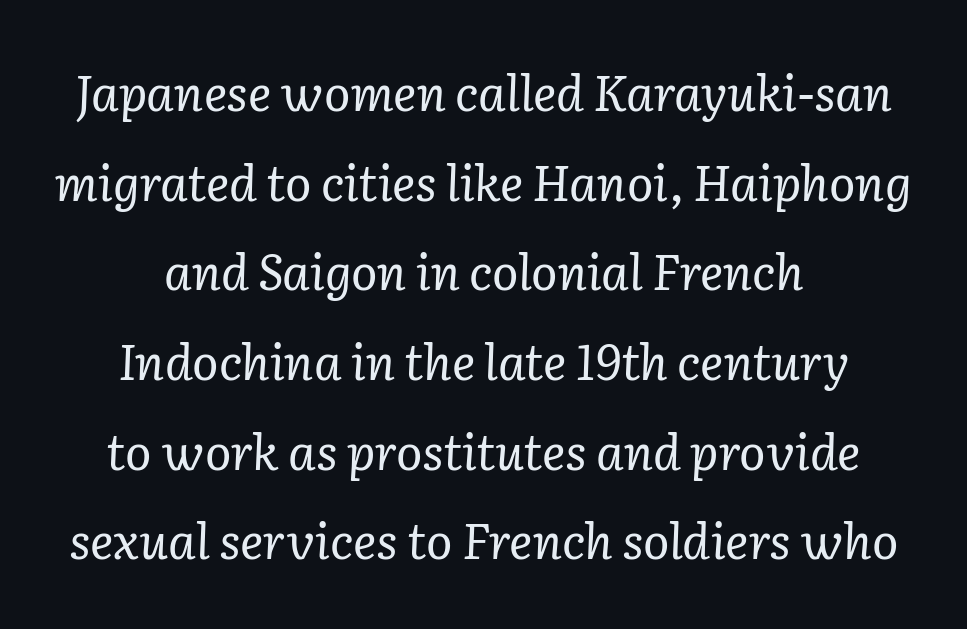
{"serif": "yes", "italic": "yes", "lean": "right", "slant_degrees": 2, "bold": "no", "weight": "regular", "width": "normal", "stroke_contrast": "low", "x_height": "medium", "monospaced": "no", "underline": "no", "align": "center", "line_spacing_ratio": 1.83, "letter_spacing": "normal", "letter_spacing_em": 0.0, "glyph_px": 49}
